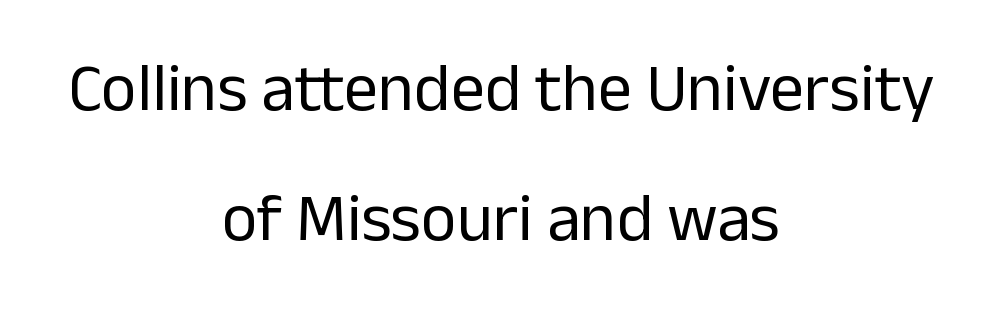
Q: Is the text bold? A: No.
Q: Is the text italic (slanted)? A: No, it is upright.
Q: Is the typeface a serif or a sans-serif typeface? A: Sans-serif.
Q: Is the text underlined? A: No.
Q: How is the paragraph aligned? A: Centered.
Q: Is the spacing between letters normal or unusually wide? A: Normal.
Q: Is the spacing between lines tight, normal or loose? A: Loose.
Q: Width (condensed, normal, or wide)? A: Normal.
Q: Stroke contrast? A: Low.
Q: x-height? A: Medium.
Q: Monospaced? A: No.
